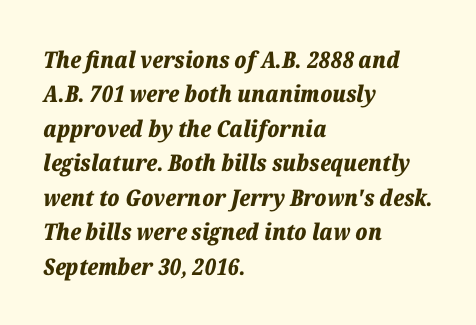
The image shows 23 px bold type, italic (leaning right); set left-aligned, normal line spacing (1.5x), normal letter spacing, not underlined.
